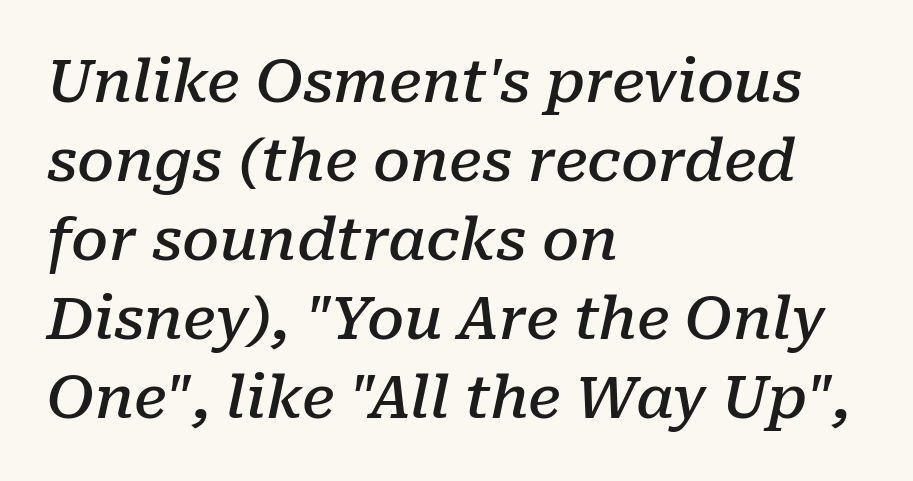
Classification — serif. Casual observation: everything's shoved over to the left. Quick note: italic. Standard letterfit; no display-style spreading of the glyphs. On the weight axis this lands at semibold, roughly 600.
